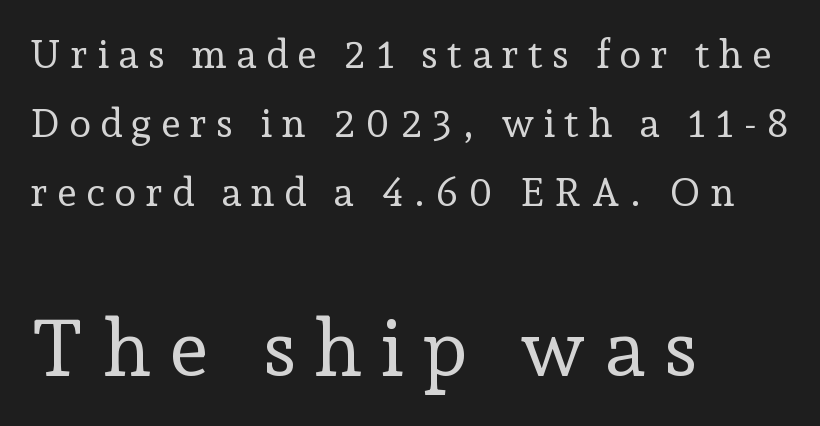
Q: Is the text bold? A: No.
Q: Is the text italic (slanted)? A: No, it is upright.
Q: Is the typeface a serif or a sans-serif typeface? A: Serif.
Q: Is the text underlined? A: No.
Q: How is the paragraph aligned? A: Left-aligned.
Q: Is the spacing between letters normal or unusually wide? A: Unusually wide.
Q: Which block of text is set in a larger size, the first (top) or the second (bottom)? A: The second (bottom) one.
Q: Width (condensed, normal, or wide)? A: Normal.
Q: Stroke contrast? A: Low.
Q: x-height? A: Medium.
Q: Monospaced? A: No.
